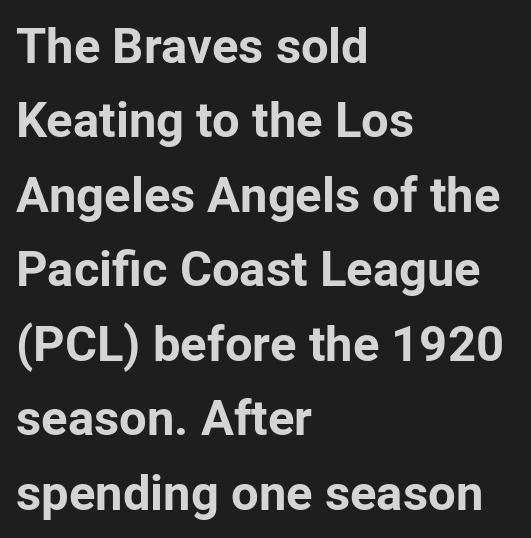
Each letter keeps its own natural width here, so spacing adapts to shape. Every letter is thick-stroked: bold, no question. The lettering holds an erect, upright posture throughout. The vertical gap from one line to the next is medium.
